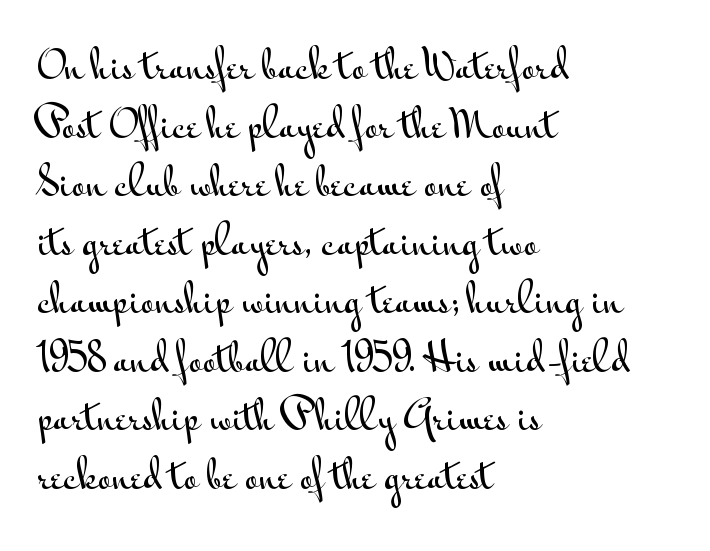
The image shows 38 px wide sans-serif type; set left-aligned, normal line spacing (1.54x), normal letter spacing, not underlined; medium stroke contrast and a small x-height.
